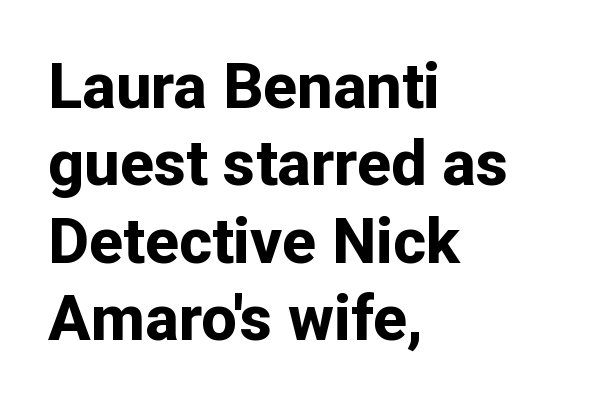
{"serif": "no", "italic": "no", "bold": "yes", "weight": "bold", "width": "normal", "stroke_contrast": "low", "x_height": "medium", "monospaced": "no", "underline": "no", "align": "left", "line_spacing_ratio": 1.23, "letter_spacing": "normal", "letter_spacing_em": 0.0, "glyph_px": 63}
